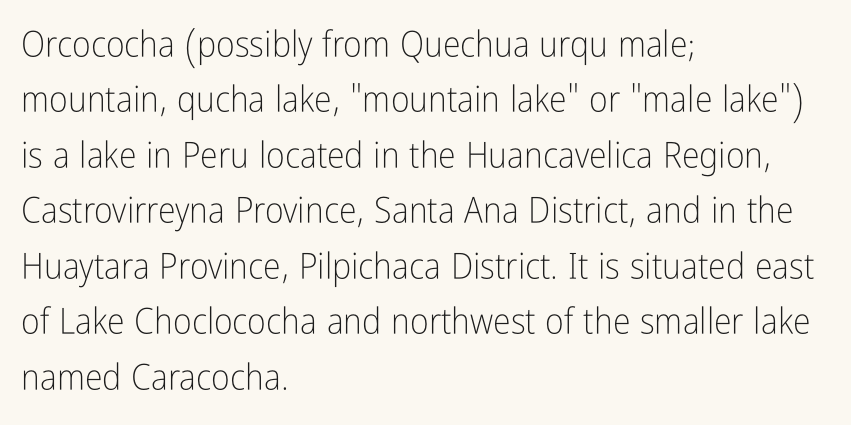
The image shows 36 px light, condensed sans-serif type, upright; set left-aligned, normal line spacing (1.54x), normal letter spacing, not underlined; low stroke contrast and a medium x-height.
